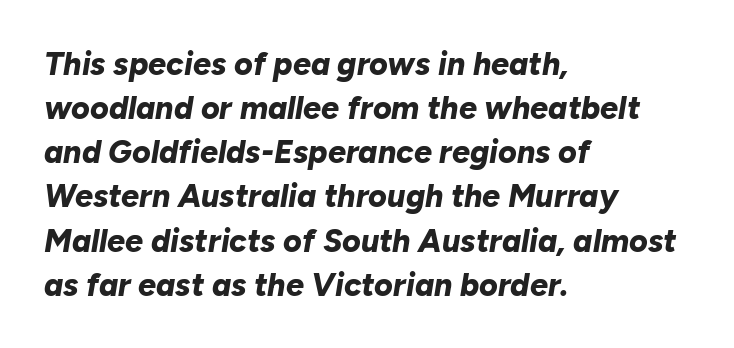
Q: Is the text bold? A: Yes.
Q: Is the text italic (slanted)? A: Yes, it leans right by about 10 degrees.
Q: Is the text underlined? A: No.
Q: How is the paragraph aligned? A: Left-aligned.
Q: Is the spacing between letters normal or unusually wide? A: Normal.
Q: Is the spacing between lines tight, normal or loose? A: Normal.
Q: Width (condensed, normal, or wide)? A: Normal.
Q: Stroke contrast? A: Low.
Q: x-height? A: Medium.
Q: Monospaced? A: No.
